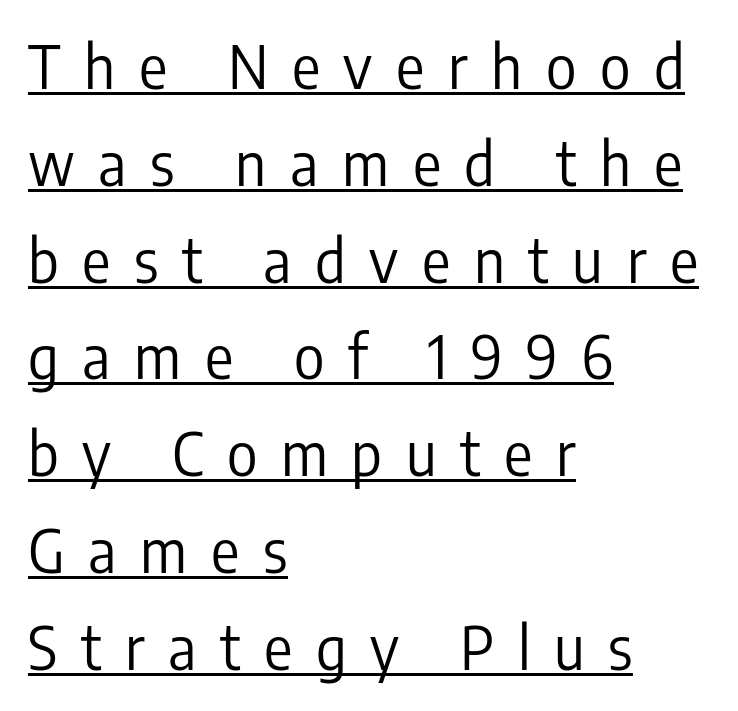
This sample uses expanded letter spacing, leaving extra air between glyphs. A continuous stroke trails under the words, as in a hyperlink. A sans-serif font was chosen for this passage. Notice how descenders clear the ascenders below comfortably — that's standard leading. In CSS terms this would be text-align: left. You could not count columns in this text — the font is proportionally spaced.
